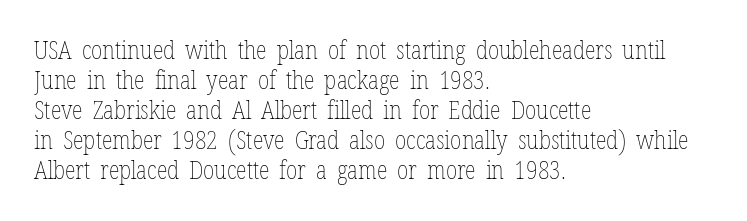
Q: Is the text bold? A: No.
Q: Is the text italic (slanted)? A: No, it is upright.
Q: Is the text underlined? A: No.
Q: How is the paragraph aligned? A: Left-aligned.
Q: Is the spacing between letters normal or unusually wide? A: Normal.
